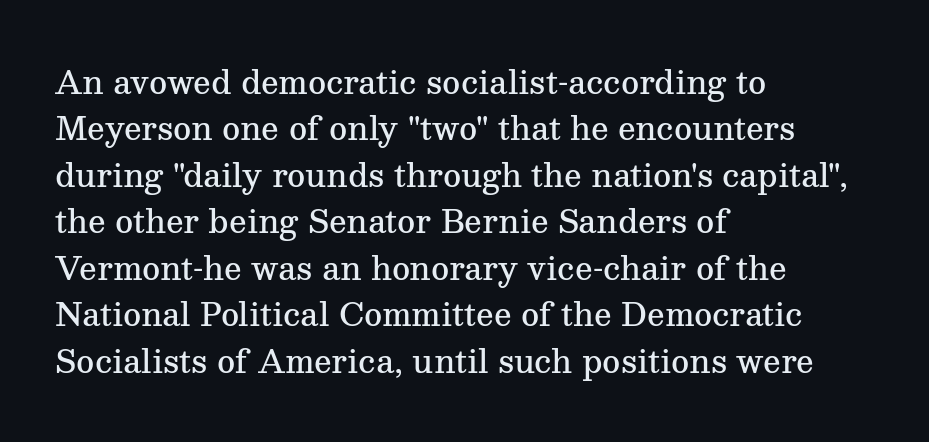
Classification — serif. Upright lettering throughout. A clean baseline with only descenders dipping below it. The vertical gap from one line to the next is medium. No extra tracking has been applied to these lines. Varying glyph widths throughout — classic text-font behaviour.
